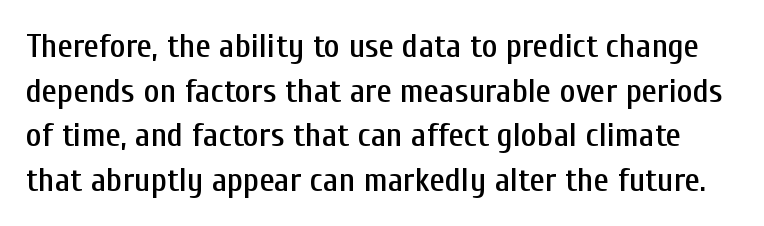
The image shows 34 px condensed sans-serif type, upright; set normal line spacing (1.31x), normal letter spacing, not underlined; low stroke contrast and a medium x-height.
